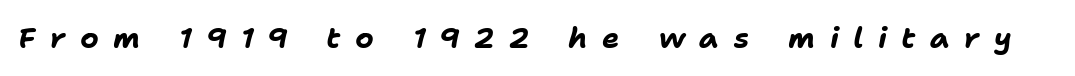
Chunky letters — that's bold for sure. These lines were composed using italics. Letter spacing: wide. The letters advance in unequal steps, a hallmark of proportional type.
